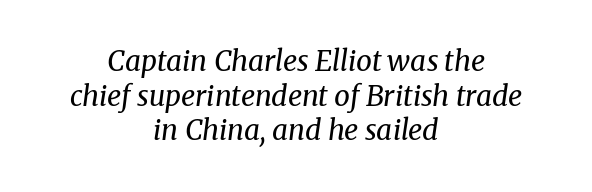
The image shows 28 px regular-weight serif type, italic (leaning right); set centered, line spacing 1.24x, normal letter spacing, not underlined; medium stroke contrast and a medium x-height.
